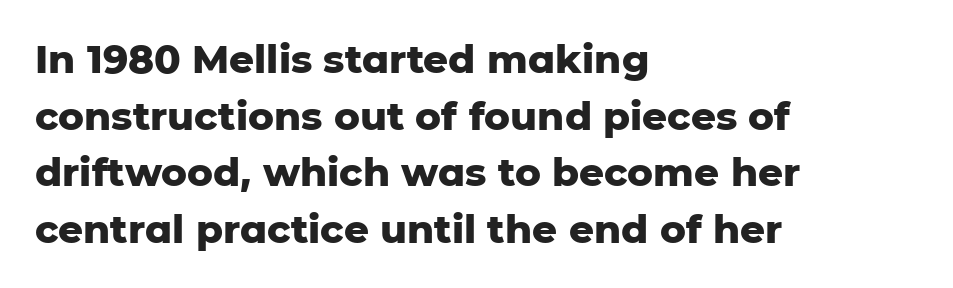
{"serif": "no", "italic": "no", "bold": "yes", "weight": "heavy", "width": "normal", "stroke_contrast": "low", "x_height": "medium", "monospaced": "no", "underline": "no", "align": "left", "line_spacing": "normal", "line_spacing_ratio": 1.45, "letter_spacing": "normal", "letter_spacing_em": 0.0, "glyph_px": 39}
